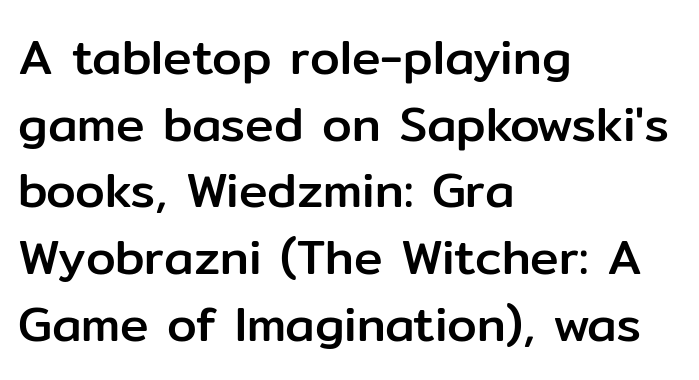
The image shows 48 px sans-serif type, upright; set left-aligned, normal line spacing (1.39x), normal letter spacing, not underlined; low stroke contrast and a medium x-height.
